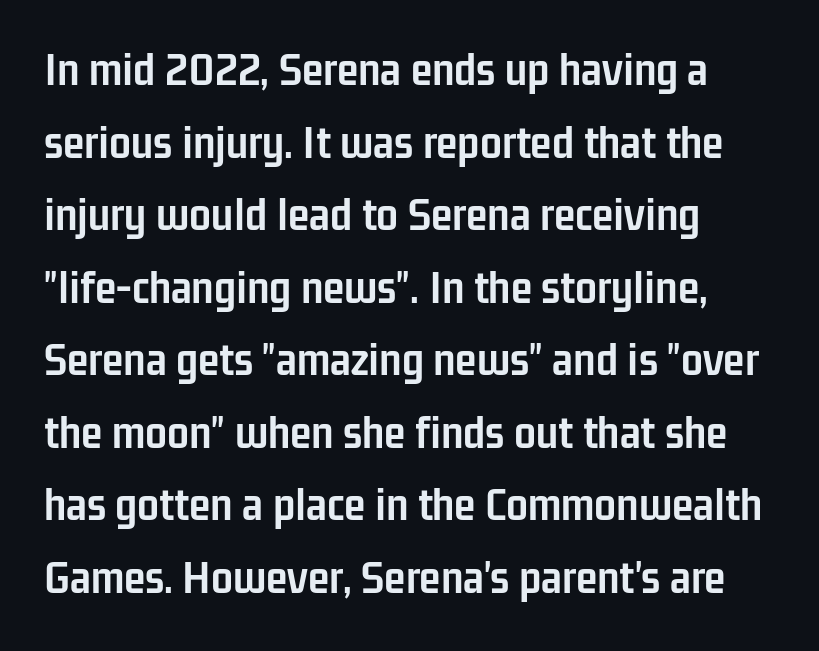
The image shows 49 px semibold, condensed sans-serif type, upright; set left-aligned, normal line spacing (1.48x), normal letter spacing, not underlined; low stroke contrast and a medium x-height.
